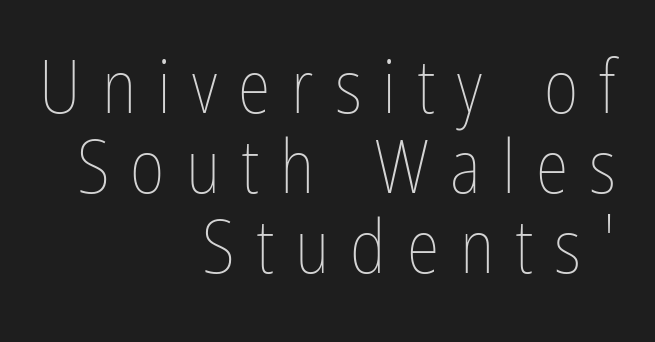
{"italic": "no", "bold": "no", "weight": "thin", "width": "condensed", "stroke_contrast": "low", "x_height": "medium", "monospaced": "no", "underline": "no", "align": "right", "line_spacing": "tight", "line_spacing_ratio": 1.07, "letter_spacing": "wide", "letter_spacing_em": 0.28, "glyph_px": 75}
